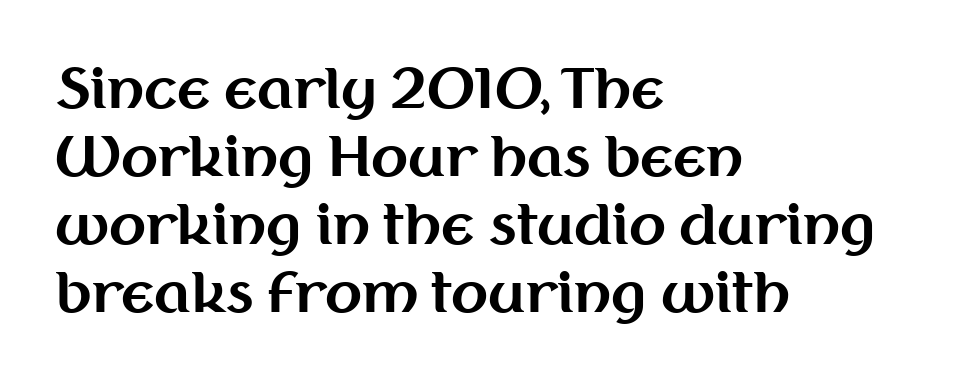
{"serif": "no", "italic": "no", "bold": "yes", "weight": "bold", "width": "normal", "stroke_contrast": "medium", "x_height": "medium", "monospaced": "no", "underline": "no", "align": "left", "line_spacing": "normal", "line_spacing_ratio": 1.26, "letter_spacing": "normal", "letter_spacing_em": 0.0, "glyph_px": 54}
